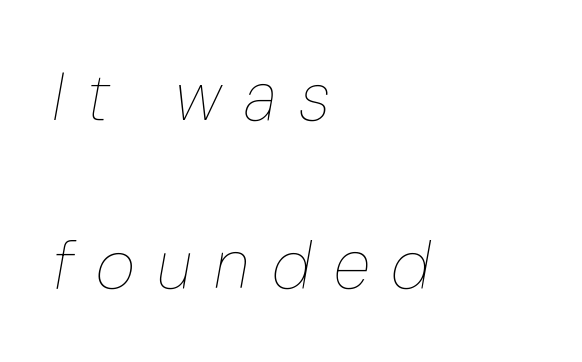
Q: Is the text bold? A: No.
Q: Is the text italic (slanted)? A: Yes, it leans right by about 10 degrees.
Q: Is the text underlined? A: No.
Q: How is the paragraph aligned? A: Left-aligned.
Q: Is the spacing between letters normal or unusually wide? A: Unusually wide.
Q: Is the spacing between lines tight, normal or loose? A: Loose.
Q: Width (condensed, normal, or wide)? A: Condensed.
Q: Stroke contrast? A: Low.
Q: x-height? A: Medium.
Q: Monospaced? A: No.
